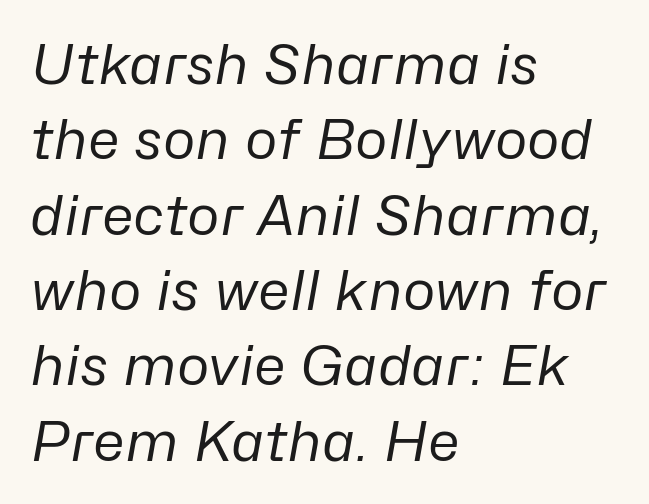
The image shows 55 px regular-weight type, italic (leaning right); set left-aligned, normal line spacing (1.37x), normal letter spacing, not underlined; low stroke contrast and a medium x-height.
